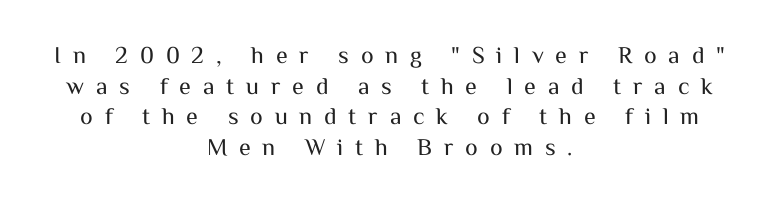
The letters are spread apart with noticeably loose tracking. The passage shown is not underscored anywhere. Is there much room between lines? A standard amount, neither cramped nor airy. Teacher's note: observe the equal gaps on both sides — that is centered alignment. No heavy texture on the line: the type isn't bold. No italicization has been applied; the sample stays upright.
